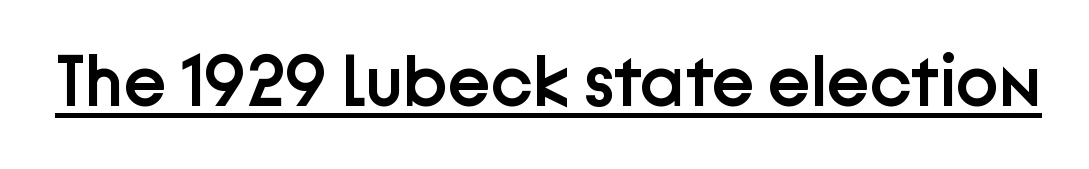
{"serif": "no", "italic": "no", "bold": "semi", "weight": "semibold", "width": "normal", "stroke_contrast": "low", "x_height": "medium", "monospaced": "no", "underline": "yes", "letter_spacing": "normal", "letter_spacing_em": 0.0, "glyph_px": 72}
